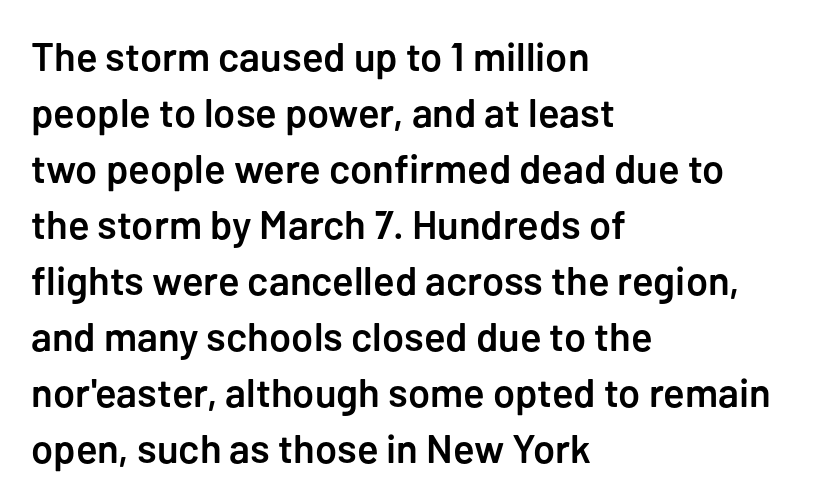
The passage shown has conventional tracking throughout. The rendering shows plain stroke endings on the letterforms — a sans-serif design. One glance says typical: line gaps are just what's usual. The passage shown is not underscored anywhere. Note the varied advance widths — an 'i' is clearly narrower than an 'm'. This is moderately heavy type, rendered in semibold.
